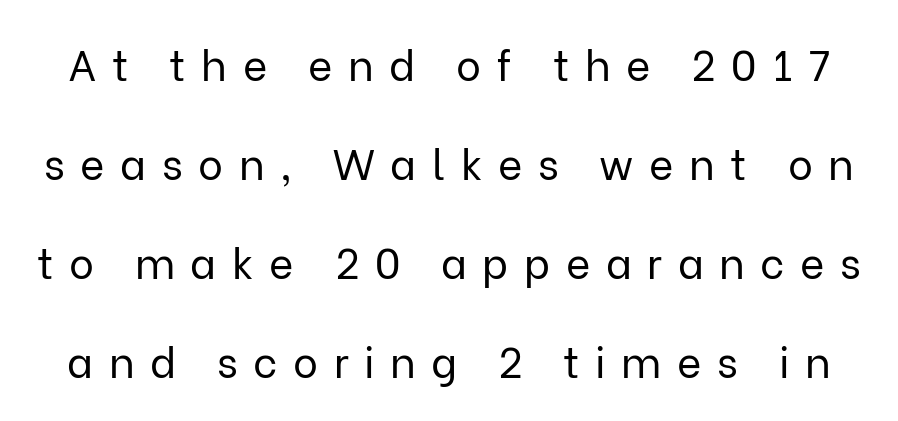
Q: Is the text bold? A: No.
Q: Is the text italic (slanted)? A: No, it is upright.
Q: Is the typeface a serif or a sans-serif typeface? A: Sans-serif.
Q: Is the text underlined? A: No.
Q: Is the spacing between letters normal or unusually wide? A: Unusually wide.
Q: Is the spacing between lines tight, normal or loose? A: Loose.
Q: Width (condensed, normal, or wide)? A: Normal.
Q: Stroke contrast? A: Low.
Q: x-height? A: Medium.
Q: Monospaced? A: No.
